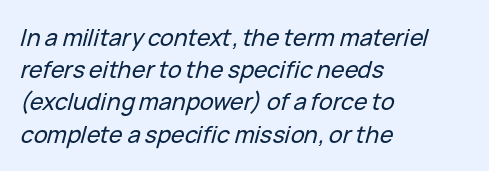
The image shows 23 px text type, italic (leaning right); set left-aligned, normal line spacing (1.4x), normal letter spacing, not underlined.
